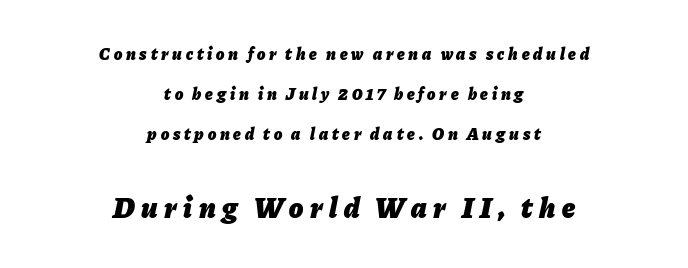
Q: Is the text bold? A: Yes.
Q: Is the text italic (slanted)? A: Yes, it leans right by about 11 degrees.
Q: Is the text underlined? A: No.
Q: How is the paragraph aligned? A: Centered.
Q: Is the spacing between letters normal or unusually wide? A: Unusually wide.
Q: Is the spacing between lines tight, normal or loose? A: Loose.
Q: Which block of text is set in a larger size, the first (top) or the second (bottom)? A: The second (bottom) one.
Q: Width (condensed, normal, or wide)? A: Normal.
Q: Stroke contrast? A: Low.
Q: x-height? A: Medium.
Q: Monospaced? A: No.
